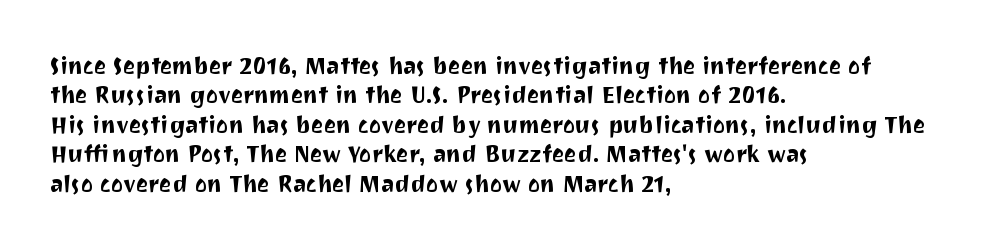
Q: Is the text italic (slanted)? A: No, it is upright.
Q: Is the text underlined? A: No.
Q: How is the paragraph aligned? A: Left-aligned.
Q: Is the spacing between letters normal or unusually wide? A: Normal.
Q: Is the spacing between lines tight, normal or loose? A: Normal.
